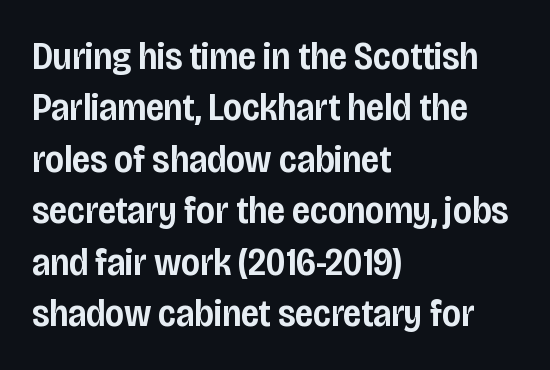
The image shows 39 px semibold, condensed sans-serif type, upright; set left-aligned, normal line spacing (1.32x), normal letter spacing, not underlined; low stroke contrast and a large x-height.
